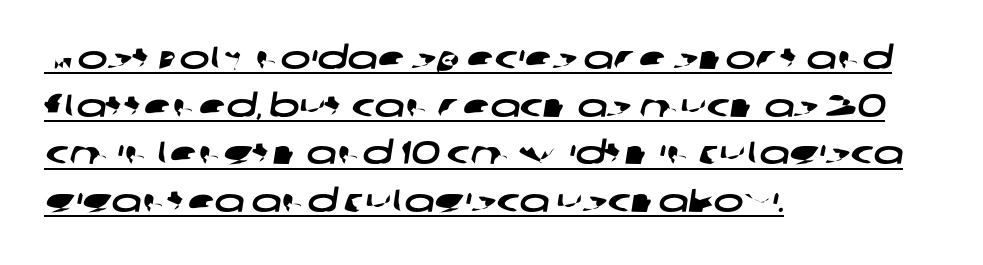
Q: Is the typeface a serif or a sans-serif typeface? A: Sans-serif.
Q: Is the text underlined? A: Yes.
Q: How is the paragraph aligned? A: Left-aligned.
Q: Is the spacing between letters normal or unusually wide? A: Normal.
Q: Is the spacing between lines tight, normal or loose? A: Normal.
Q: Width (condensed, normal, or wide)? A: Wide.
Q: Stroke contrast? A: Low.
Q: x-height? A: Large.
Q: Monospaced? A: No.
